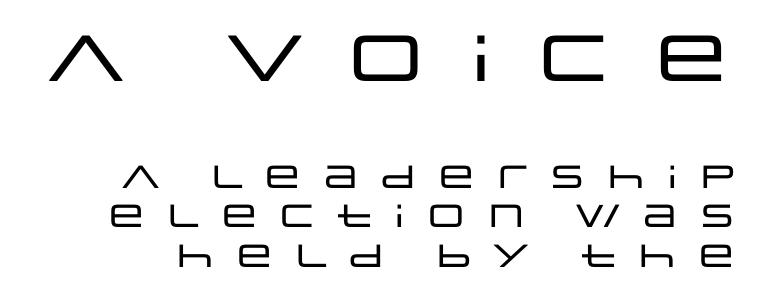
The image shows 65 px wide sans-serif type, upright; set line spacing 1.24x, unusually wide letter spacing (+0.33 em), not underlined; the first (top) block is 2.03x larger; low stroke contrast and a large x-height.
